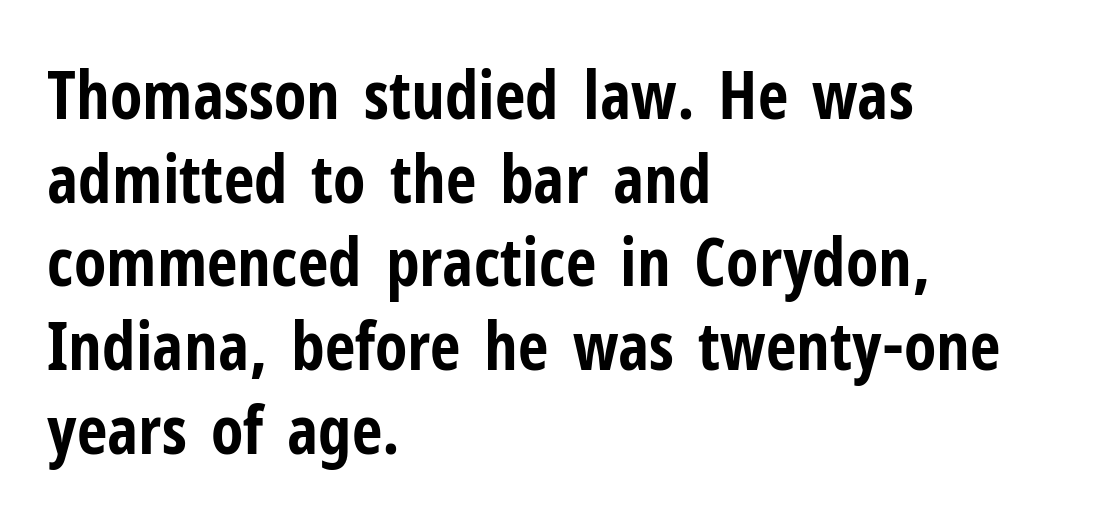
Line beginnings align vertically; line endings do not. The font is running at its bold setting. This block has exactly the height ordinary leading produces. Does the type have serifs? No, each stem ends abruptly. Anything drawn beneath the words? Only blank space. Default kerning and tracking; the words read as compact shapes.
